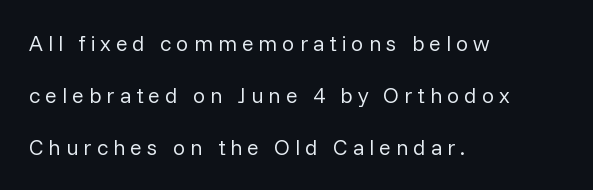
{"italic": "no", "bold": "no", "underline": "no", "align": "left", "line_spacing": "loose", "line_spacing_ratio": 2.36, "letter_spacing": "wide", "letter_spacing_em": 0.22, "glyph_px": 22}
